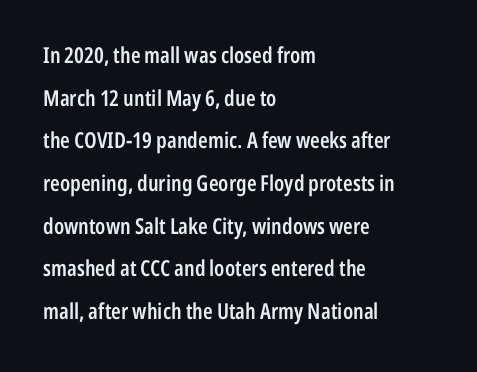
Q: Is the text bold? A: Semi-bold.
Q: Is the text italic (slanted)? A: No, it is upright.
Q: Is the text underlined? A: No.
Q: How is the paragraph aligned? A: Left-aligned.
Q: Is the spacing between letters normal or unusually wide? A: Normal.
Q: Is the spacing between lines tight, normal or loose? A: Loose.
